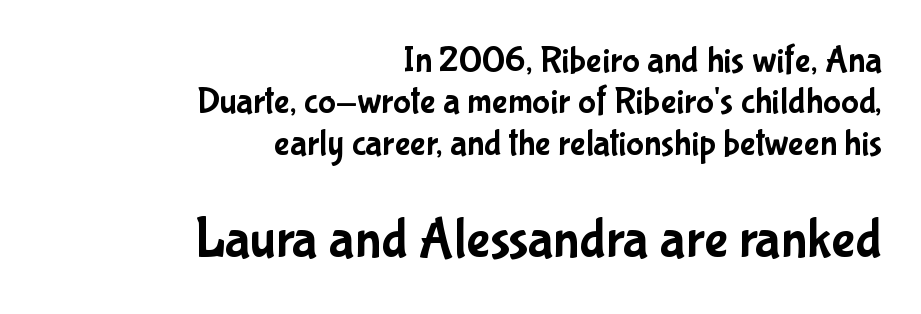
The image shows 56 px condensed sans-serif type, upright; set right-aligned, tight line spacing (1.12x), normal letter spacing, not underlined; the second (bottom) block is 1.51x larger; low stroke contrast and a medium x-height.
